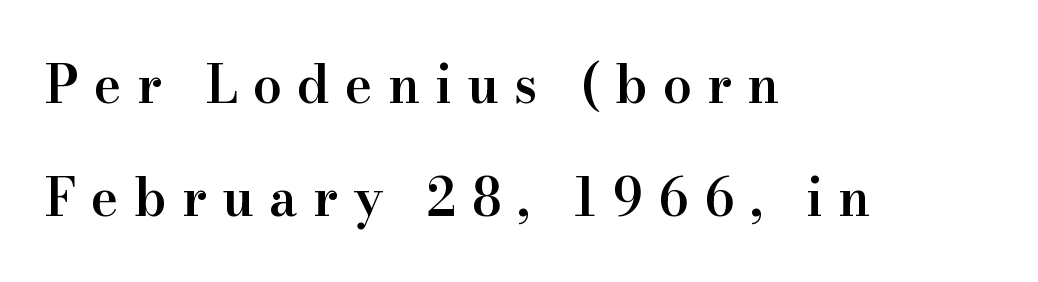
Quick note: interline space is abundant. The gap between lines stays unmarked. The gaps between neighbouring characters are conspicuously large. You can tell from the footed stems that serif type was used. Is there any slant? The stems are plumb.
